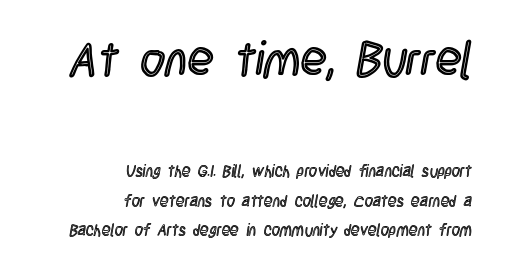
Here the designer chose a conventional face with non-uniform glyph widths. Which chunk is bigger? The first one — the top block dwarfs the bottom. Words appear dense and cohesive because spacing is normal. Beneath every word, the page is bare.
